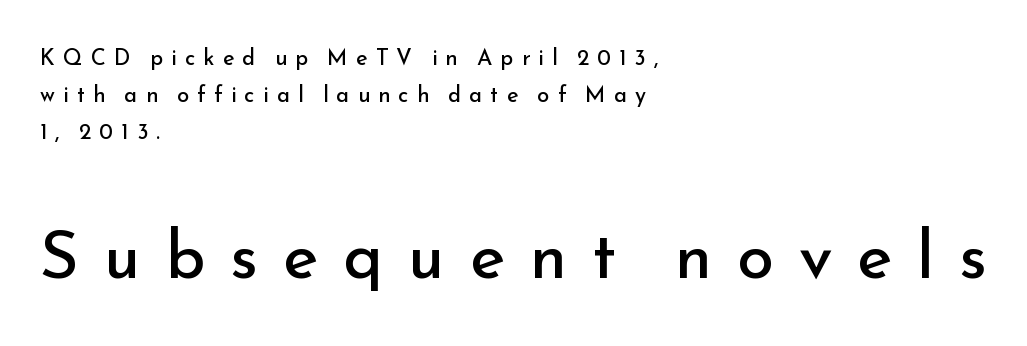
Typeset ragged right — the left edge is the straight one. Glyph-to-glyph distance is far greater than everyday printed text. I'd call this a sans setting — the letters go barefoot. A quiet, ordinary-to-light weight characterises the typeface. Ascenders rise straight up at ninety degrees.
